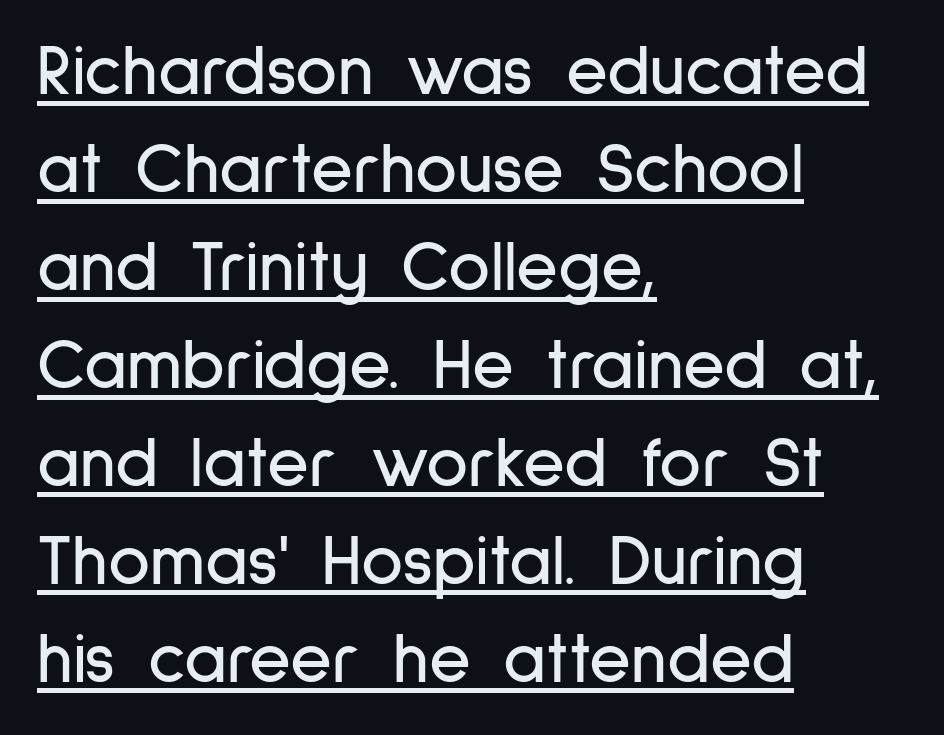
The vertical gap from one line to the next is medium. This rendering features underlined lettering. The face used here is a sans, in the tradition of grotesques and geometrics. The ragged edge is on the right, which tells us the setting is flush left. No italicization has been applied; the sample stays upright. Each letter keeps its own natural width here, so spacing adapts to shape.
